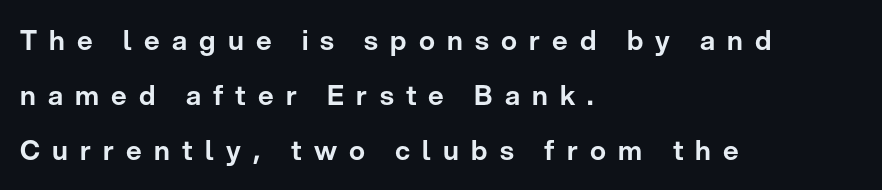
Quick note: not italic, upright. Is there much room between lines? Yes — plenty of vertical air separates them. Check under the words: just untouched page. The passage is arranged the way most books set body copy — flush left. This sample uses expanded letter spacing, leaving extra air between glyphs.
